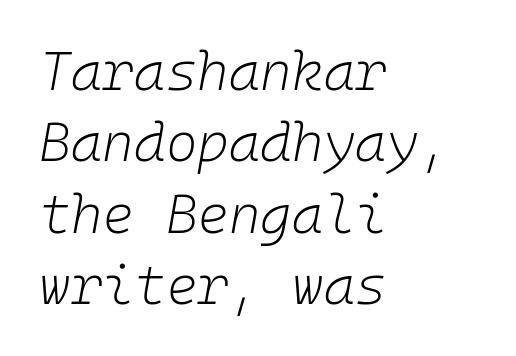
Q: Is the text bold? A: No.
Q: Is the text italic (slanted)? A: Yes, it leans right by about 10 degrees.
Q: Is the text underlined? A: No.
Q: How is the paragraph aligned? A: Left-aligned.
Q: Is the spacing between letters normal or unusually wide? A: Normal.
Q: Is the spacing between lines tight, normal or loose? A: Normal.
Q: Width (condensed, normal, or wide)? A: Normal.
Q: Stroke contrast? A: Low.
Q: x-height? A: Medium.
Q: Monospaced? A: Yes.
